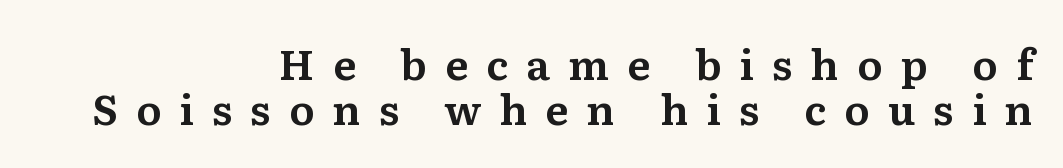
The image shows 42 px serif type, upright; set right-aligned, tight line spacing (1.06x), unusually wide letter spacing (+0.43 em), not underlined; medium stroke contrast and a medium x-height.
